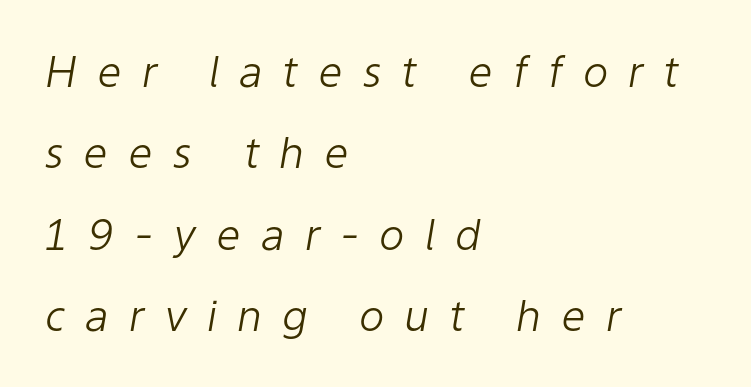
Horizontal alignment here is leftward, the default for most running prose. Honestly, there is no underline to notice here at all. These lines are rendered in a variable-pitch font. Each stroke keeps to a modest, everyday thickness or less.
